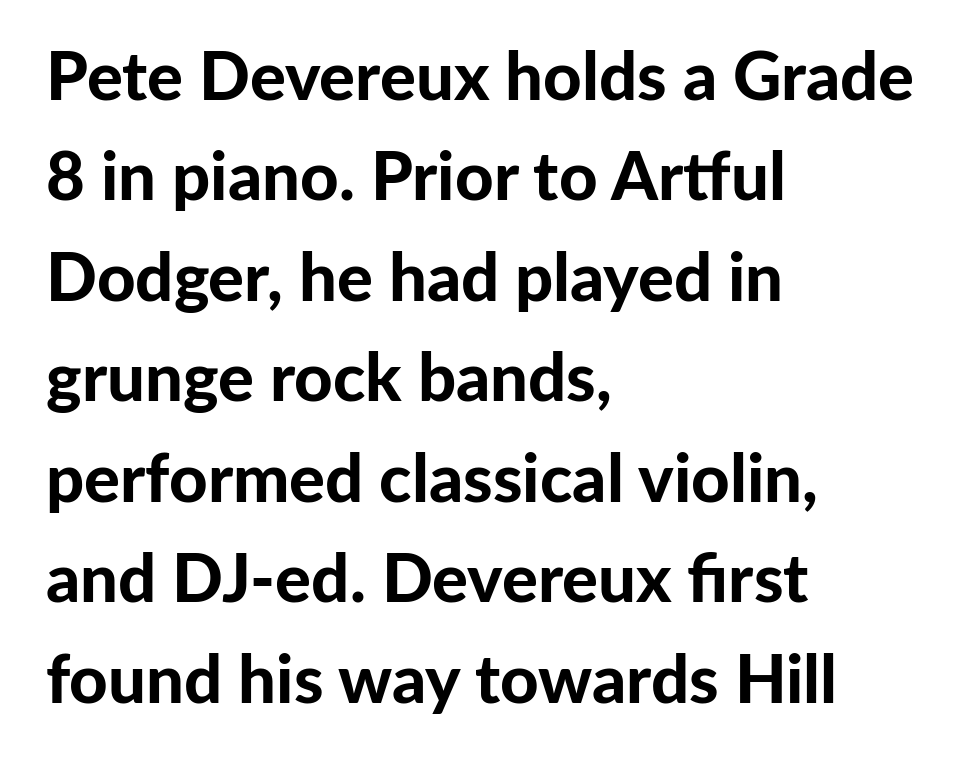
Q: Is the text bold? A: Yes.
Q: Is the text italic (slanted)? A: No, it is upright.
Q: Is the typeface a serif or a sans-serif typeface? A: Sans-serif.
Q: Is the text underlined? A: No.
Q: How is the paragraph aligned? A: Left-aligned.
Q: Is the spacing between letters normal or unusually wide? A: Normal.
Q: Is the spacing between lines tight, normal or loose? A: Normal.
Q: Width (condensed, normal, or wide)? A: Normal.
Q: Stroke contrast? A: Low.
Q: x-height? A: Medium.
Q: Monospaced? A: No.
